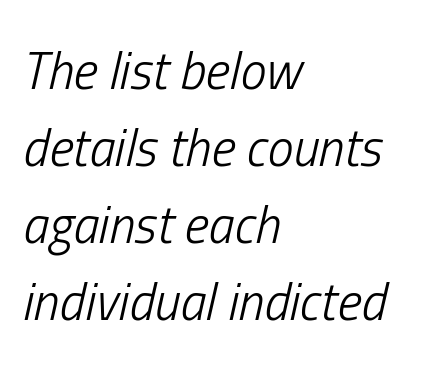
The image shows 52 px light, condensed type, italic (leaning right); set left-aligned, normal line spacing (1.48x), normal letter spacing, not underlined; low stroke contrast and a medium x-height.
